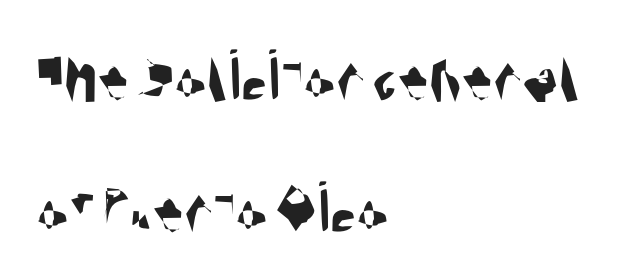
Descenders are the only things crossing below the line. Line starts are locked; line ends wander. Proportional: the letters do not fall into vertical columns. The gaps between neighbouring characters are ordinary and unremarkable.
